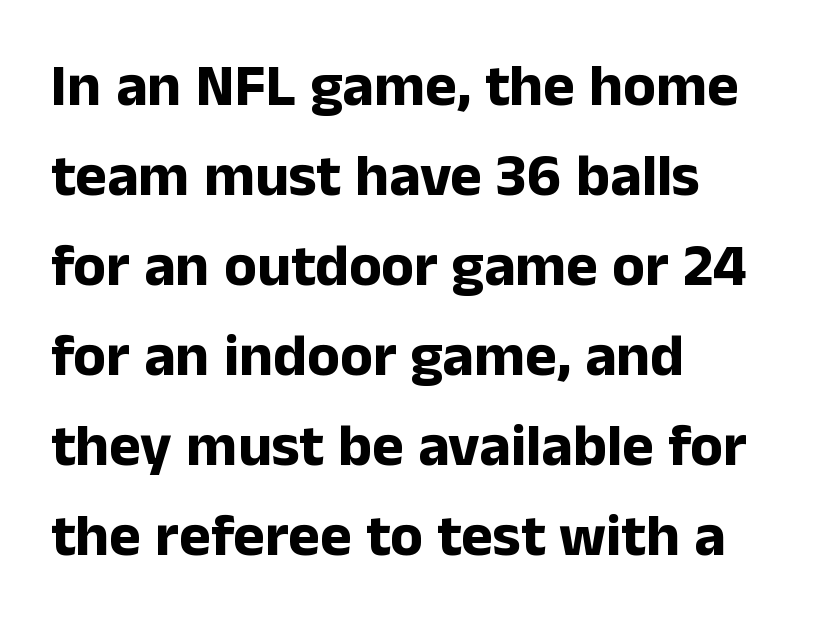
The image shows 60 px bold sans-serif type, upright; set left-aligned, normal line spacing (1.5x), normal letter spacing, not underlined; low stroke contrast and a medium x-height.
